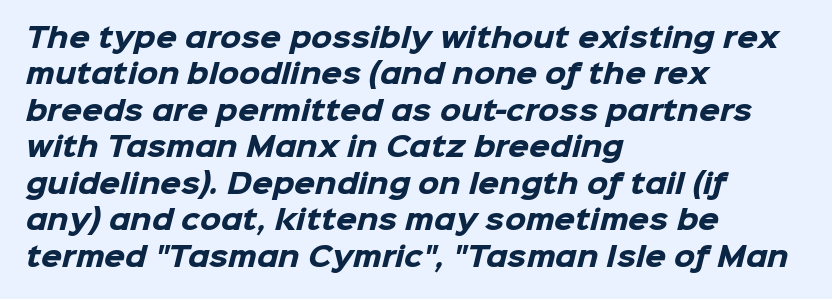
Q: Is the text bold? A: Yes.
Q: Is the text underlined? A: No.
Q: How is the paragraph aligned? A: Left-aligned.
Q: Is the spacing between letters normal or unusually wide? A: Normal.
Q: Is the spacing between lines tight, normal or loose? A: Normal.
